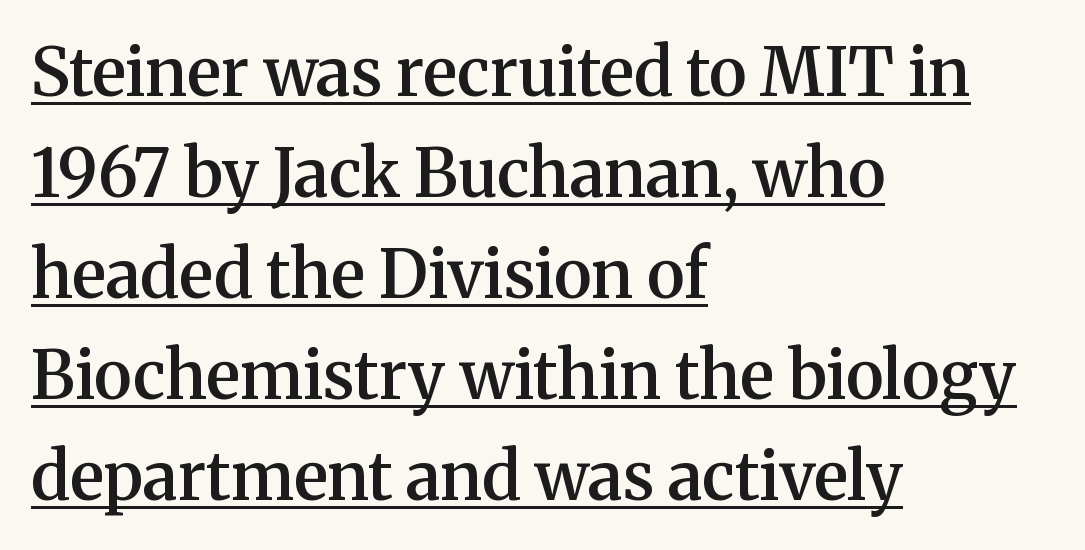
Q: Is the text bold? A: Semi-bold.
Q: Is the text italic (slanted)? A: No, it is upright.
Q: Is the typeface a serif or a sans-serif typeface? A: Serif.
Q: Is the text underlined? A: Yes.
Q: How is the paragraph aligned? A: Left-aligned.
Q: Is the spacing between letters normal or unusually wide? A: Normal.
Q: Is the spacing between lines tight, normal or loose? A: Normal.
Q: Width (condensed, normal, or wide)? A: Normal.
Q: Stroke contrast? A: Medium.
Q: x-height? A: Medium.
Q: Monospaced? A: No.
